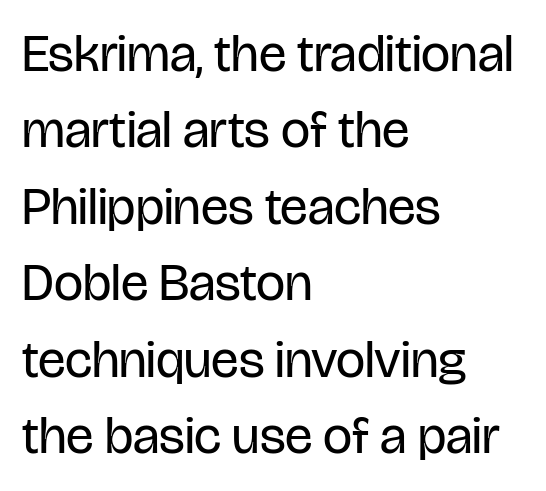
Varying glyph widths throughout — classic text-font behaviour. Unmarked baselines from the first word to the last. The typeface chosen for these lines omits serifs. Which margin do the lines hug? The left one — the right edge is uneven. Students, observe: this is what conventionally led text looks like.
